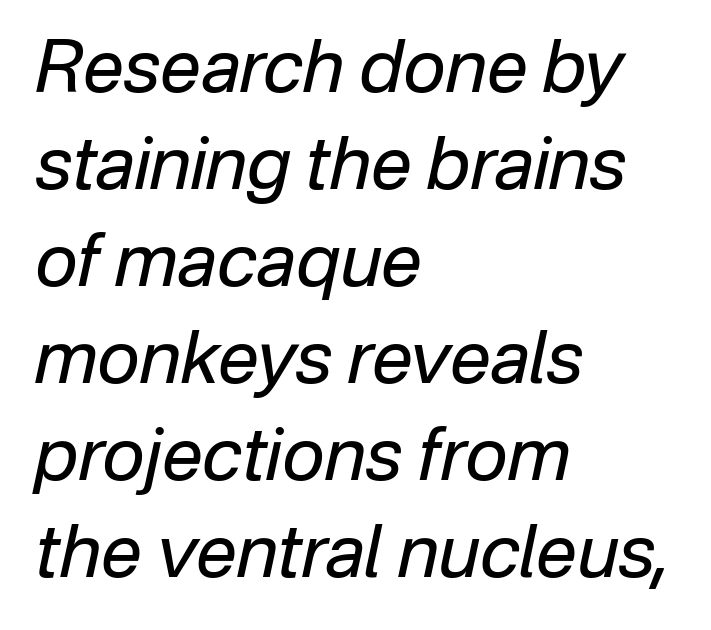
Q: Is the text bold? A: No.
Q: Is the text italic (slanted)? A: Yes, it leans right by about 12 degrees.
Q: Is the text underlined? A: No.
Q: How is the paragraph aligned? A: Left-aligned.
Q: Is the spacing between letters normal or unusually wide? A: Normal.
Q: Is the spacing between lines tight, normal or loose? A: Normal.
Q: Width (condensed, normal, or wide)? A: Normal.
Q: Stroke contrast? A: Low.
Q: x-height? A: Medium.
Q: Monospaced? A: No.
